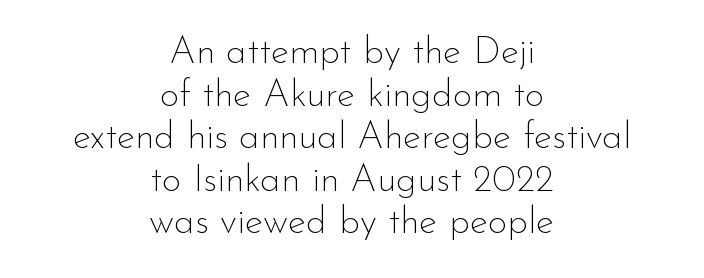
{"serif": "no", "italic": "no", "bold": "no", "weight": "thin", "width": "normal", "stroke_contrast": "low", "x_height": "small", "monospaced": "no", "underline": "no", "align": "center", "line_spacing": "tight", "line_spacing_ratio": 1.12, "letter_spacing": "normal", "letter_spacing_em": 0.0, "glyph_px": 38}
